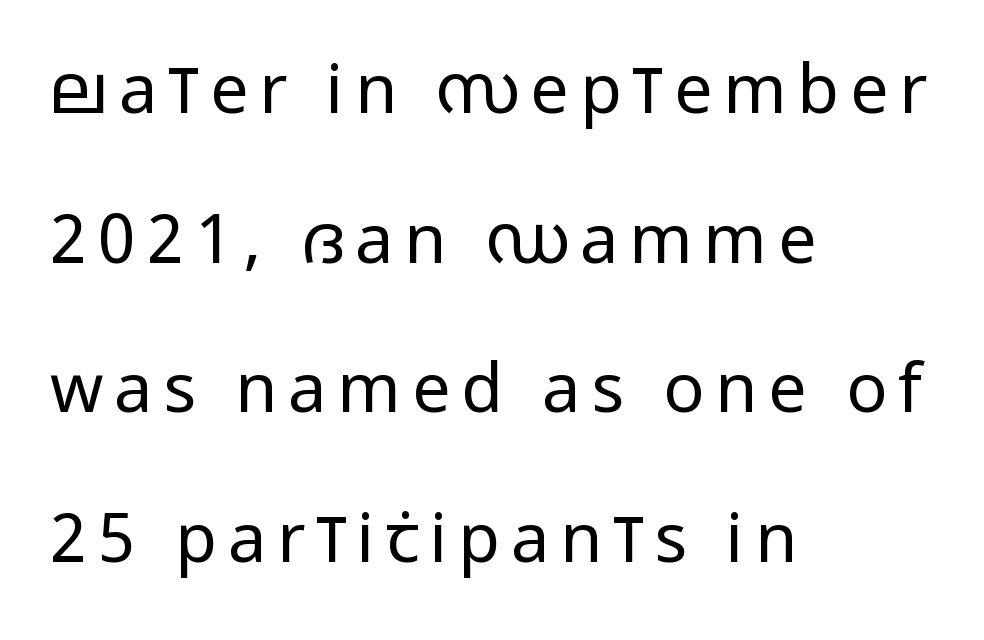
The image shows 68 px regular-weight, condensed sans-serif type, upright; set left-aligned, loose line spacing (2.2x), not underlined; low stroke contrast and a large x-height.
